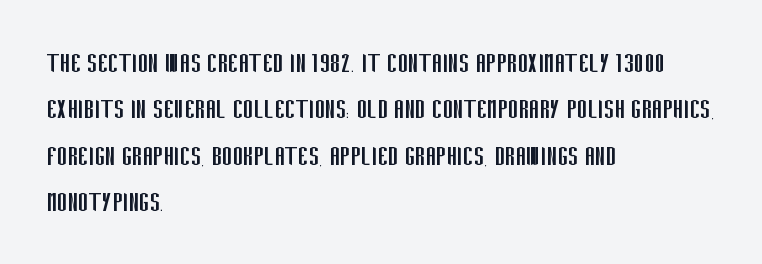
Nothing heavy about these letters — not bold at all. The rag falls on the right side of this text block. Interline gaps are of average width in this sample. This is roman type, the default non-slanted kind. The face used here is a sans, in the tradition of grotesques and geometrics.
